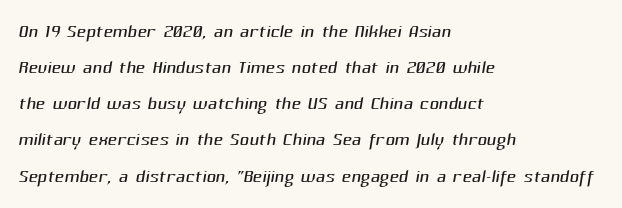
Q: Is the text bold? A: No.
Q: Is the text underlined? A: No.
Q: How is the paragraph aligned? A: Left-aligned.
Q: Is the spacing between letters normal or unusually wide? A: Normal.
Q: Is the spacing between lines tight, normal or loose? A: Normal.
